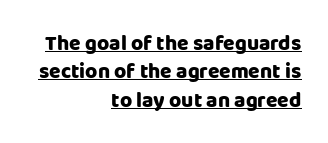
The image shows 21 px bold type, upright; set right-aligned, normal line spacing (1.35x), normal letter spacing, underlined.
